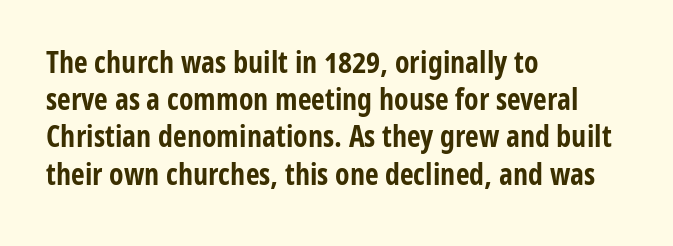
{"serif": "no", "italic": "no", "bold": "yes", "weight": "bold", "width": "condensed", "stroke_contrast": "low", "x_height": "medium", "monospaced": "no", "underline": "no", "align": "left", "line_spacing_ratio": 1.24, "letter_spacing": "normal", "letter_spacing_em": 0.0, "glyph_px": 30}
